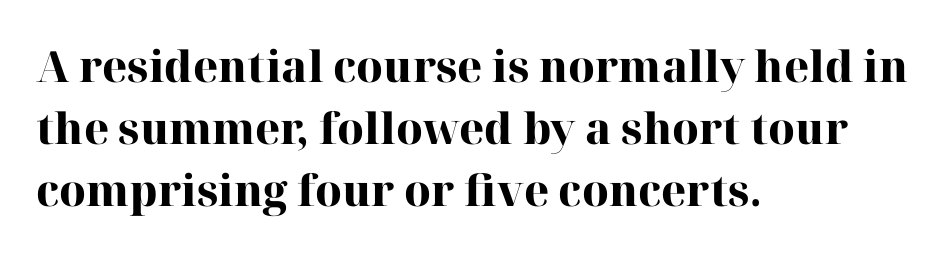
Honestly, the letter spacing is just normal — you wouldn't notice it. Rule under the text: the space is simply empty. Proportional: the letters do not fall into vertical columns. The characters look thick and weighty, a clear bold.
